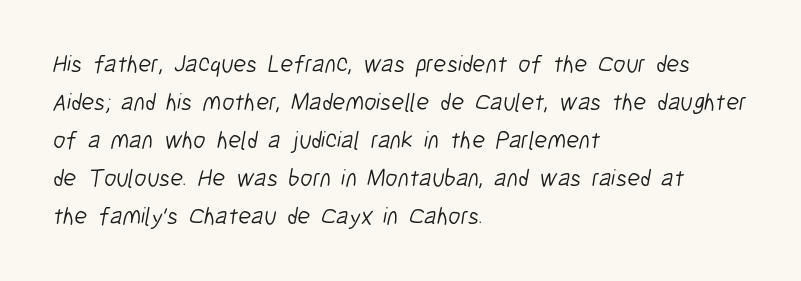
The image shows 24 px text type; set left-aligned, normal line spacing (1.58x), normal letter spacing, not underlined.
